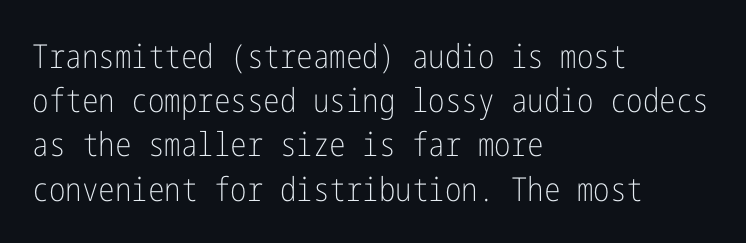
The image shows 33 px light, condensed sans-serif type, upright; set left-aligned, normal line spacing (1.34x), normal letter spacing, not underlined; low stroke contrast and a medium x-height.
